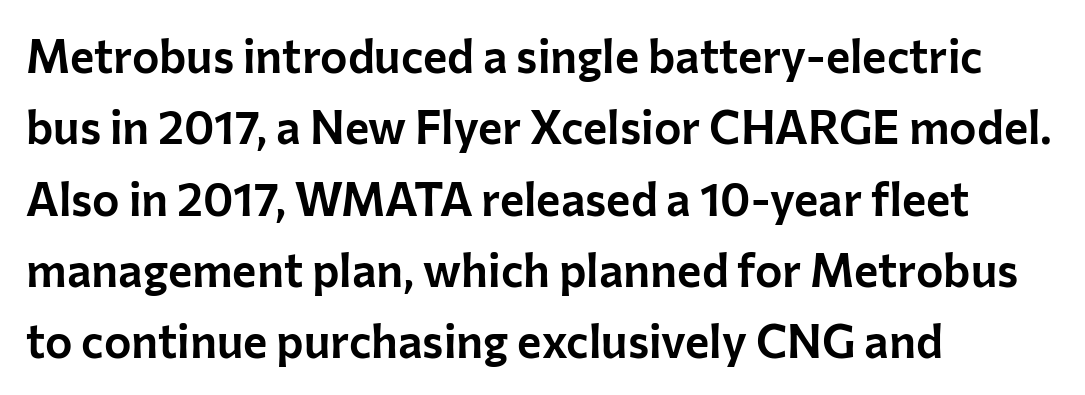
Notice how descenders clear the ascenders below comfortably — that's standard leading. Unmarked baselines from the first word to the last. Nobody touched the tracking dial on this one. This sample is left-justified, so line endings fall wherever the words run out.
